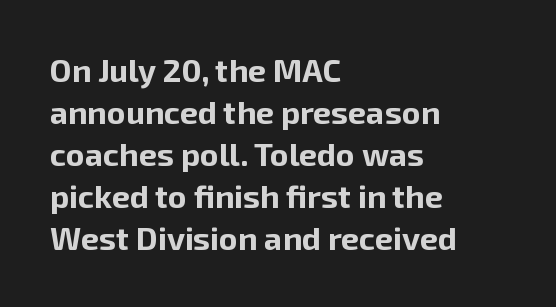
{"serif": "no", "italic": "no", "bold": "yes", "weight": "bold", "width": "normal", "stroke_contrast": "low", "x_height": "medium", "monospaced": "no", "underline": "no", "align": "left", "line_spacing": "normal", "line_spacing_ratio": 1.31, "letter_spacing": "normal", "letter_spacing_em": 0.0, "glyph_px": 32}
